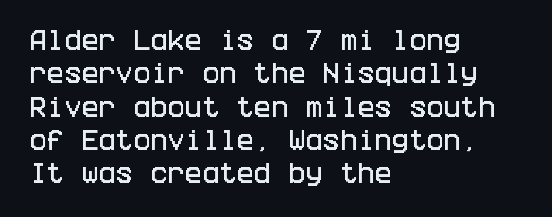
{"italic": "no", "underline": "no", "align": "left", "line_spacing": "normal", "line_spacing_ratio": 1.45, "letter_spacing": "normal", "letter_spacing_em": 0.0, "glyph_px": 23}
